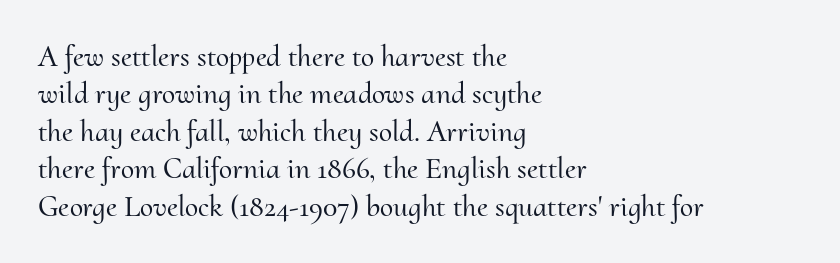
{"serif": "yes", "italic": "no", "width": "normal", "stroke_contrast": "medium", "x_height": "small", "monospaced": "no", "underline": "no", "align": "left", "line_spacing": "normal", "line_spacing_ratio": 1.25, "letter_spacing": "normal", "letter_spacing_em": 0.0, "glyph_px": 30}
